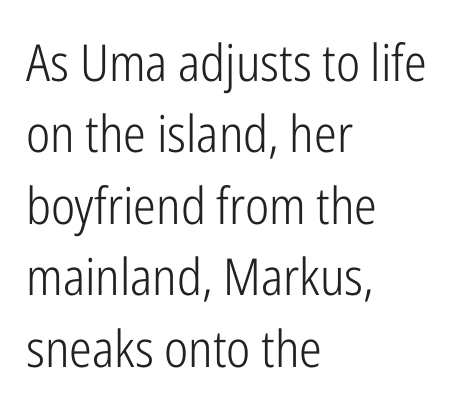
{"serif": "no", "italic": "no", "bold": "no", "weight": "light", "width": "condensed", "stroke_contrast": "low", "x_height": "medium", "monospaced": "no", "underline": "no", "align": "left", "line_spacing": "normal", "line_spacing_ratio": 1.4, "letter_spacing": "normal", "letter_spacing_em": 0.0, "glyph_px": 51}
